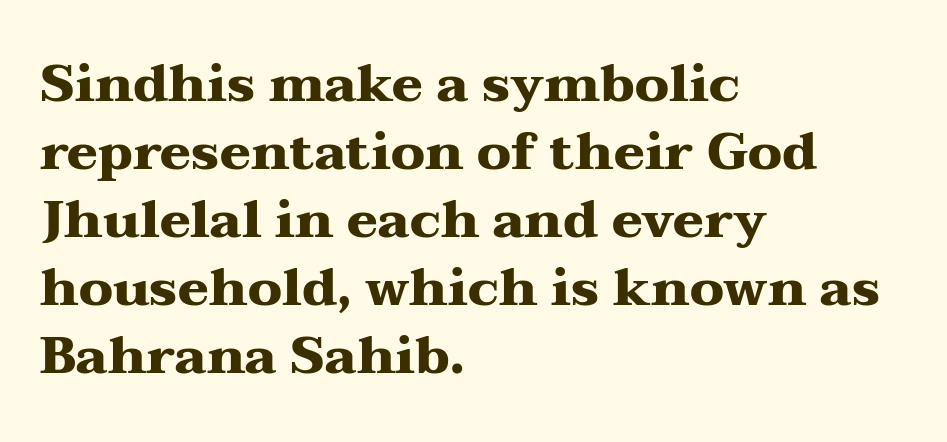
Q: Is the text bold? A: Yes.
Q: Is the text italic (slanted)? A: No, it is upright.
Q: Is the typeface a serif or a sans-serif typeface? A: Serif.
Q: Is the text underlined? A: No.
Q: How is the paragraph aligned? A: Left-aligned.
Q: Is the spacing between letters normal or unusually wide? A: Normal.
Q: Is the spacing between lines tight, normal or loose? A: Normal.
Q: Width (condensed, normal, or wide)? A: Wide.
Q: Stroke contrast? A: Medium.
Q: x-height? A: Medium.
Q: Monospaced? A: No.
